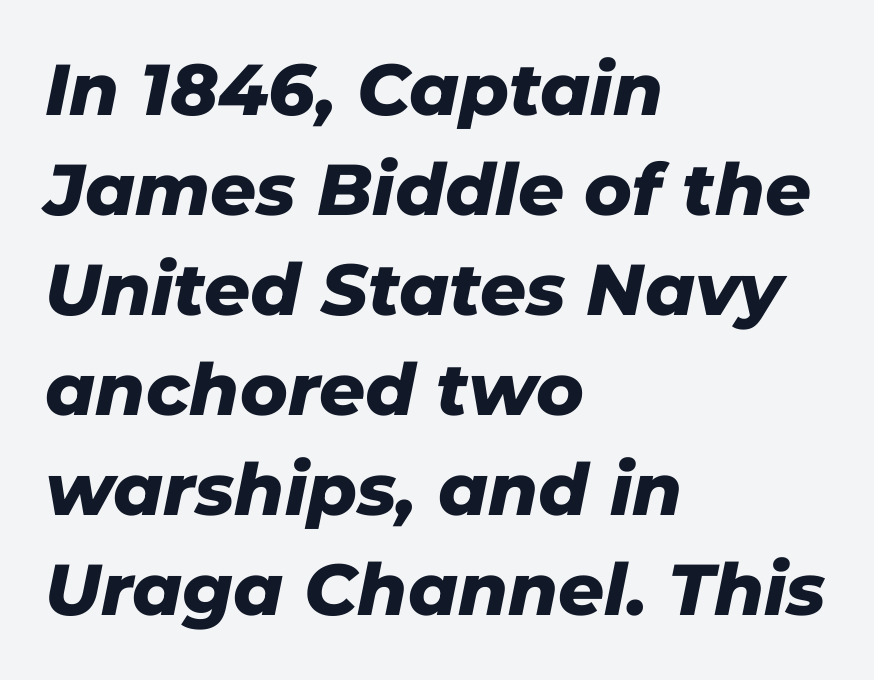
Q: Is the text bold? A: Yes.
Q: Is the text italic (slanted)? A: Yes, it leans right by about 11 degrees.
Q: Is the text underlined? A: No.
Q: How is the paragraph aligned? A: Left-aligned.
Q: Is the spacing between letters normal or unusually wide? A: Normal.
Q: Is the spacing between lines tight, normal or loose? A: Normal.
Q: Width (condensed, normal, or wide)? A: Normal.
Q: Stroke contrast? A: Low.
Q: x-height? A: Medium.
Q: Monospaced? A: No.
